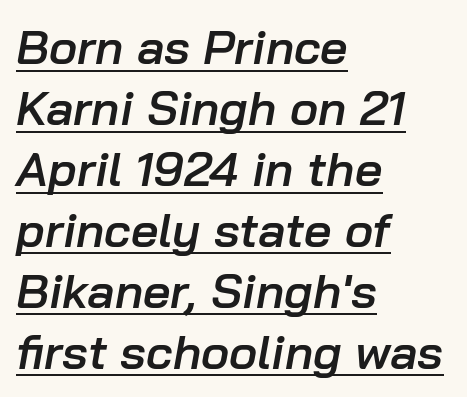
{"italic": "yes", "lean": "right", "slant_degrees": 10, "bold": "semi", "weight": "semibold", "width": "normal", "stroke_contrast": "low", "x_height": "medium", "monospaced": "no", "underline": "yes", "align": "left", "line_spacing": "normal", "line_spacing_ratio": 1.27, "letter_spacing": "normal", "letter_spacing_em": 0.0, "glyph_px": 48}
